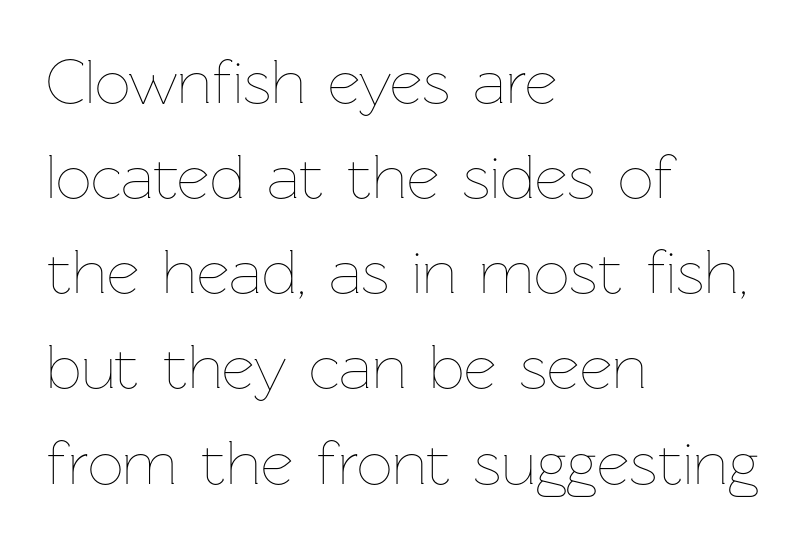
Check under the words: just untouched page. Left-aligned paragraph, ragged on the right. Here the glyphs are tracked normally, forming tight word shapes. Unlike italic type, these characters show no tilt at all.
